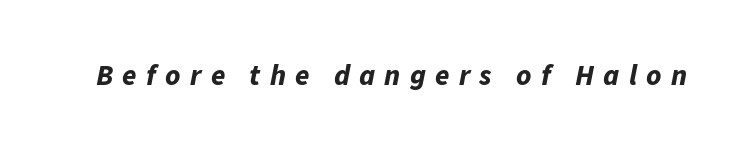
Q: Is the text bold? A: Yes.
Q: Is the text italic (slanted)? A: Yes, it leans right by about 11 degrees.
Q: Is the text underlined? A: No.
Q: Is the spacing between letters normal or unusually wide? A: Unusually wide.
Q: Width (condensed, normal, or wide)? A: Normal.
Q: Stroke contrast? A: Low.
Q: x-height? A: Medium.
Q: Monospaced? A: No.
